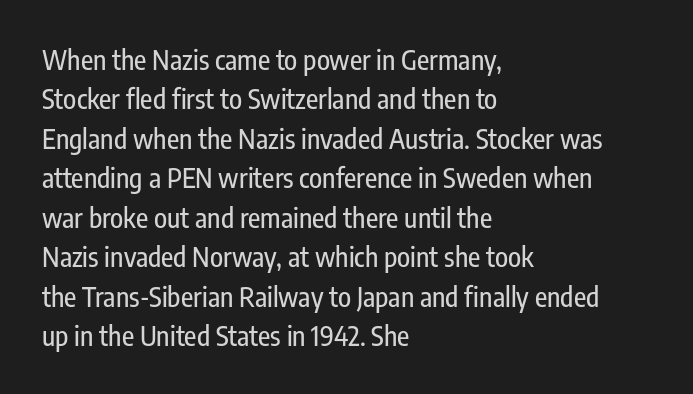
Q: Is the text italic (slanted)? A: No, it is upright.
Q: Is the text underlined? A: No.
Q: How is the paragraph aligned? A: Left-aligned.
Q: Is the spacing between letters normal or unusually wide? A: Normal.
Q: Is the spacing between lines tight, normal or loose? A: Normal.
